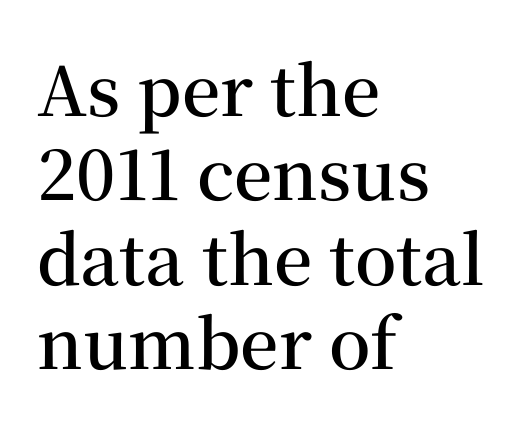
A typesetter would mark this as roman, not italic. On the weight axis this lands at semibold, roughly 600. Look at the bottom of the vertical strokes: they flare into serifs here. Each line starts at the same left margin while the right side varies. This sample has the flowing, uneven cadence of proportional lettering.
